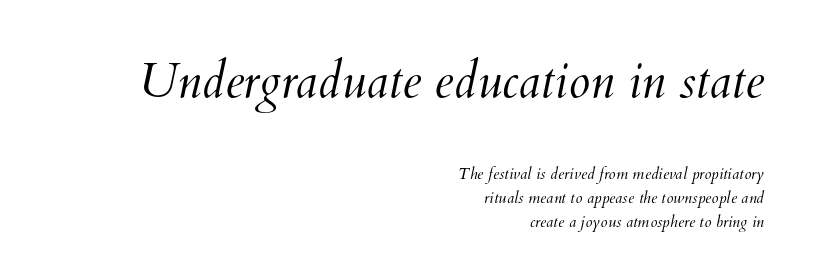
{"bold": "no", "weight": "light", "width": "normal", "stroke_contrast": "medium", "x_height": "small", "monospaced": "no", "underline": "no", "align": "right", "line_spacing": "normal", "line_spacing_ratio": 1.52, "letter_spacing": "normal", "letter_spacing_em": 0.0, "larger_block": "first", "size_ratio": 3.06, "glyph_px": 49}
